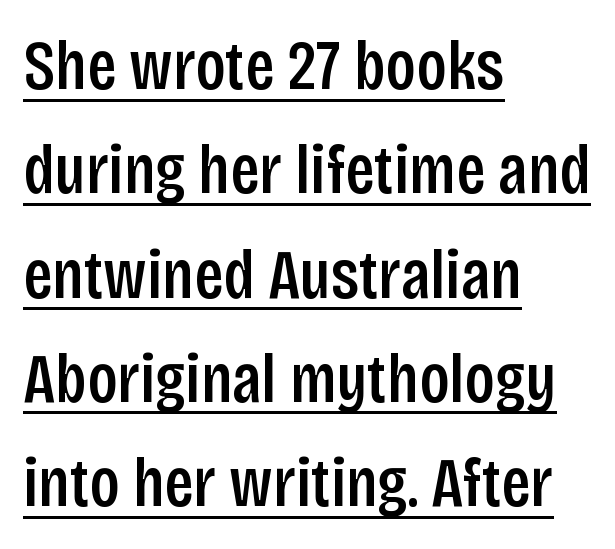
The image shows 70 px semibold, condensed sans-serif type, upright; set left-aligned, normal line spacing (1.49x), normal letter spacing, underlined; low stroke contrast and a large x-height.
